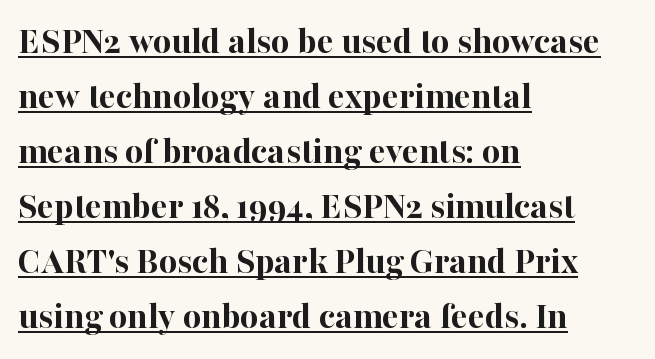
The image shows 39 px bold serif type, upright; set left-aligned, normal line spacing (1.41x), normal letter spacing, underlined; high stroke contrast and a medium x-height.
